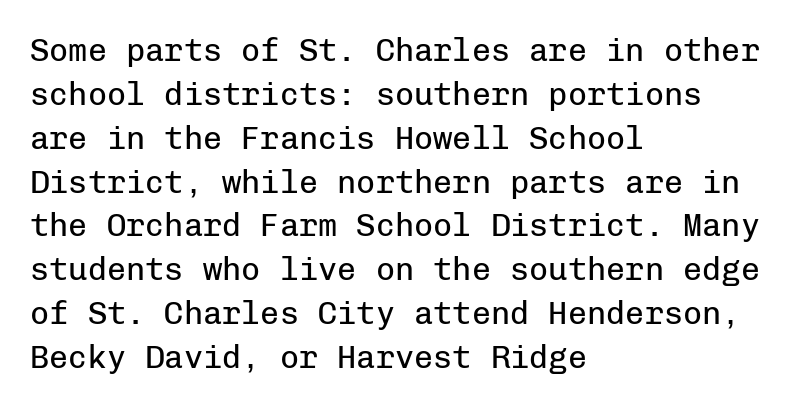
Q: Is the text bold? A: No.
Q: Is the text italic (slanted)? A: No, it is upright.
Q: Is the typeface a serif or a sans-serif typeface? A: Sans-serif.
Q: Is the text underlined? A: No.
Q: How is the paragraph aligned? A: Left-aligned.
Q: Is the spacing between letters normal or unusually wide? A: Normal.
Q: Is the spacing between lines tight, normal or loose? A: Normal.
Q: Width (condensed, normal, or wide)? A: Normal.
Q: Stroke contrast? A: Low.
Q: x-height? A: Medium.
Q: Monospaced? A: Yes.
